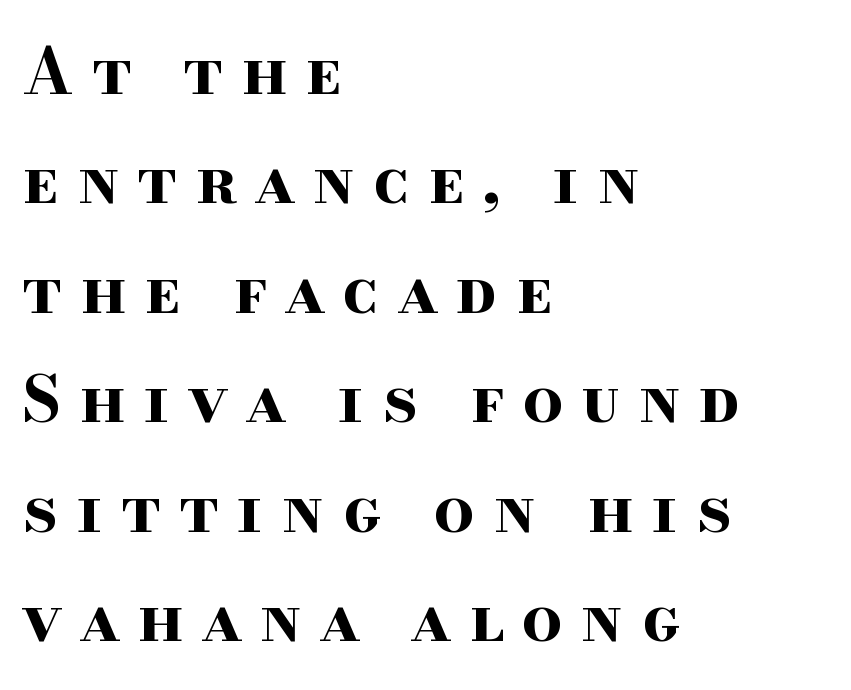
The image shows 64 px bold, wide serif type, upright; set left-aligned, line spacing 1.71x, unusually wide letter spacing (+0.28 em), not underlined; high stroke contrast and a small x-height.
